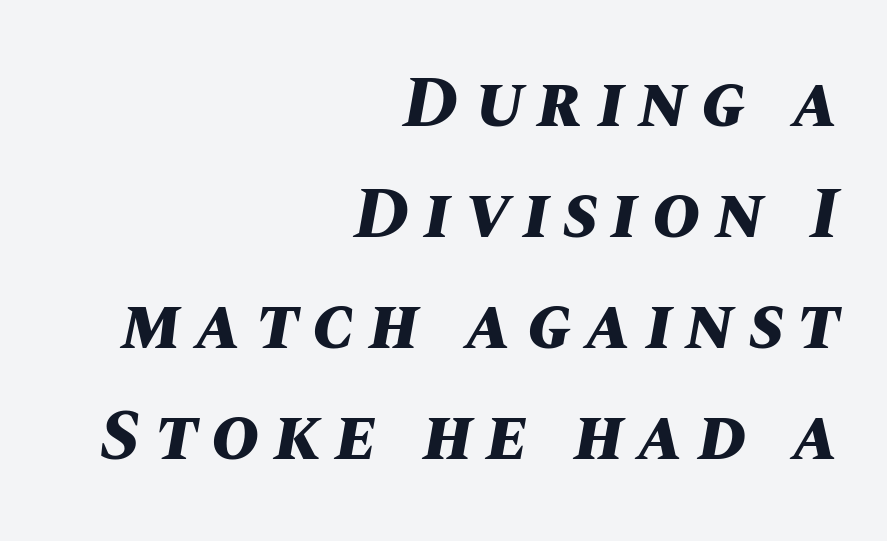
Q: Is the text bold? A: Yes.
Q: Is the text italic (slanted)? A: Yes, it leans right by about 10 degrees.
Q: Is the text underlined? A: No.
Q: How is the paragraph aligned? A: Right-aligned.
Q: Is the spacing between letters normal or unusually wide? A: Unusually wide.
Q: Is the spacing between lines tight, normal or loose? A: Normal.
Q: Width (condensed, normal, or wide)? A: Normal.
Q: Stroke contrast? A: Medium.
Q: x-height? A: Large.
Q: Monospaced? A: No.
